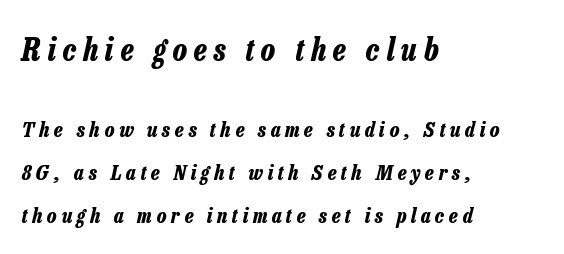
{"italic": "yes", "lean": "right", "slant_degrees": 13, "bold": "yes", "weight": "bold", "width": "condensed", "stroke_contrast": "low", "x_height": "medium", "monospaced": "no", "underline": "no", "align": "left", "line_spacing": "loose", "line_spacing_ratio": 2.04, "letter_spacing": "wide", "letter_spacing_em": 0.23, "larger_block": "first", "size_ratio": 1.48, "glyph_px": 31}
